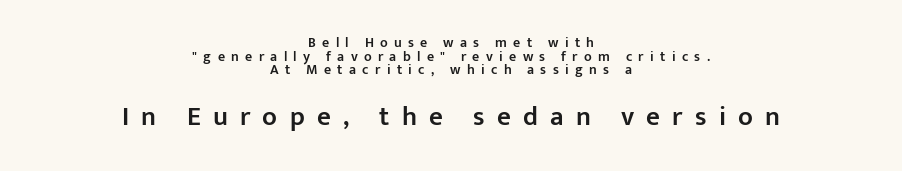
{"italic": "no", "bold": "semi", "underline": "no", "align": "center", "line_spacing": "tight", "line_spacing_ratio": 0.98, "letter_spacing": "wide", "letter_spacing_em": 0.45, "larger_block": "second", "size_ratio": 1.93, "glyph_px": 27}
